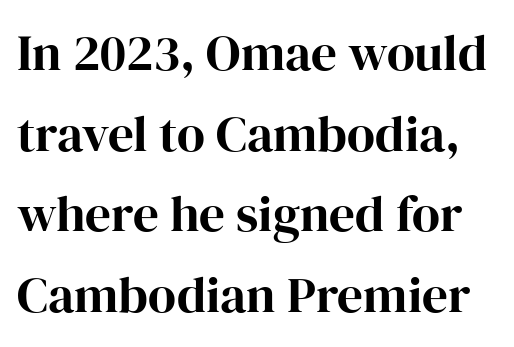
The image shows 51 px serif type, upright; set normal line spacing (1.58x), normal letter spacing, not underlined; high stroke contrast and a medium x-height.
